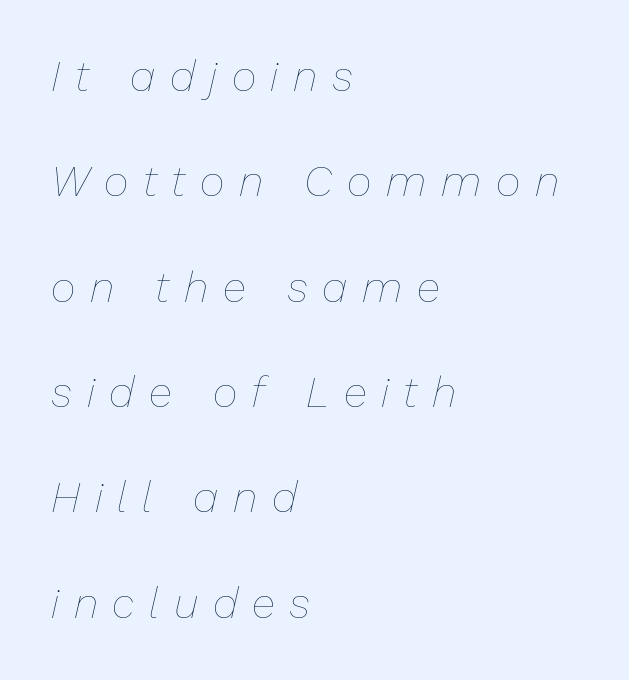
Airy leading. A quiet, ordinary-to-light weight characterises the typeface. The letterforms stand isolated, each surrounded by extra space. The paragraph has a hard left edge and a soft right edge.
